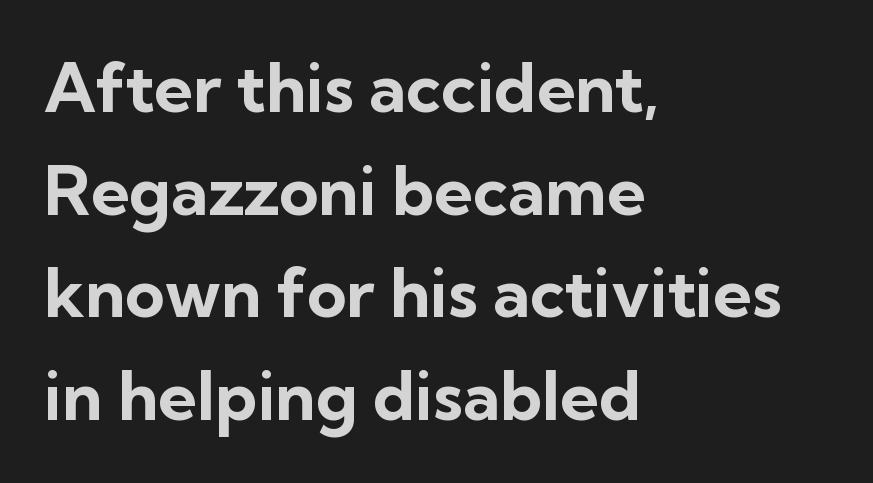
If you drew a line through each stem, it would be perfectly vertical. Descenders are the only things crossing below the line. Short note: letters normally spaced. The strokes are fattened all the way to bold.
